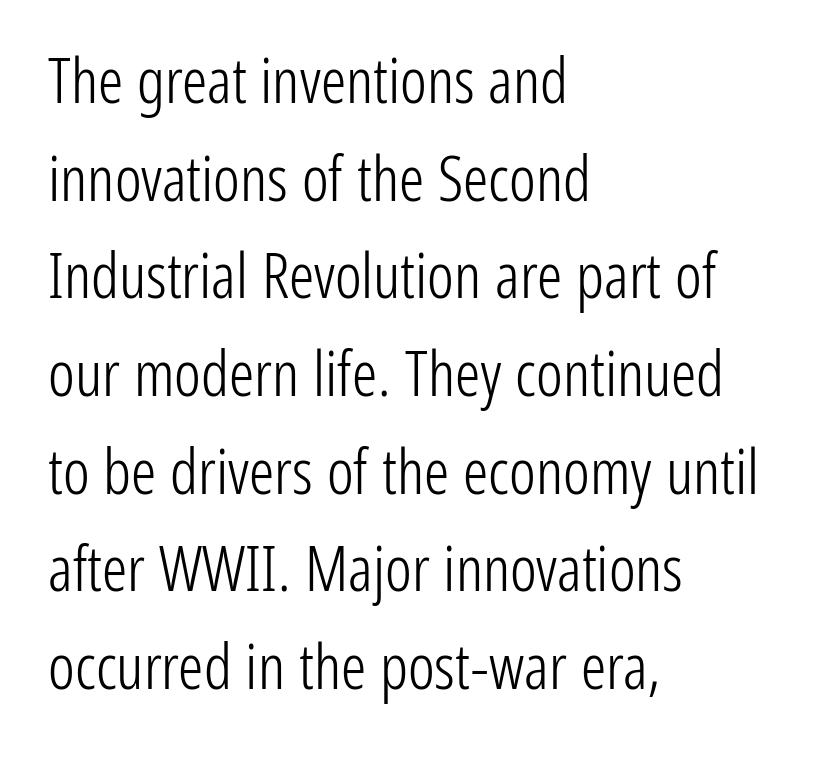
The typesetter chose a ragged-right arrangement here. The string is rendered with underlining switched off. Italic: no, the glyphs are upright roman. Character widths vary here, with narrow letters taking less room than wide ones.
